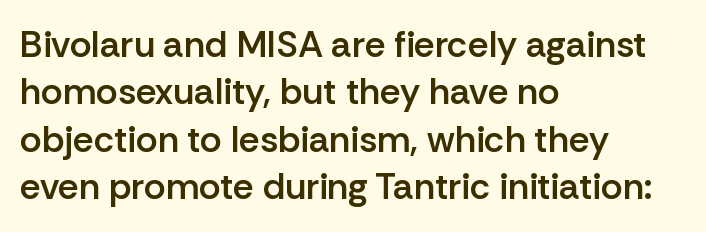
Q: Is the text bold? A: Semi-bold.
Q: Is the text italic (slanted)? A: No, it is upright.
Q: Is the typeface a serif or a sans-serif typeface? A: Sans-serif.
Q: Is the text underlined? A: No.
Q: How is the paragraph aligned? A: Left-aligned.
Q: Is the spacing between letters normal or unusually wide? A: Normal.
Q: Is the spacing between lines tight, normal or loose? A: Normal.
Q: Width (condensed, normal, or wide)? A: Normal.
Q: Stroke contrast? A: Low.
Q: x-height? A: Medium.
Q: Monospaced? A: No.
